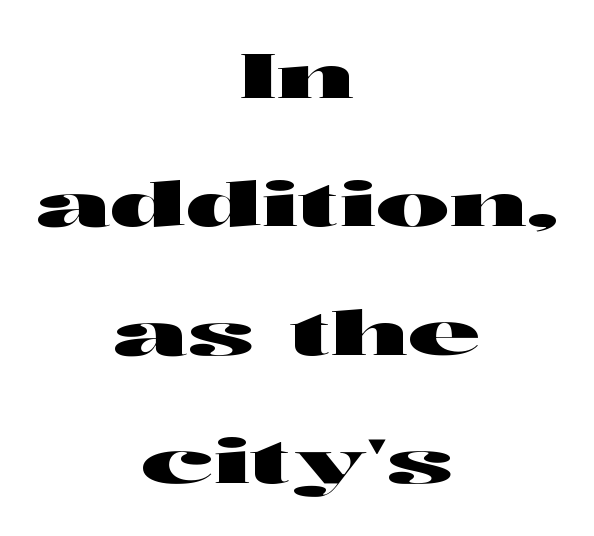
Q: Is the text italic (slanted)? A: No, it is upright.
Q: Is the typeface a serif or a sans-serif typeface? A: Sans-serif.
Q: Is the text underlined? A: No.
Q: How is the paragraph aligned? A: Centered.
Q: Is the spacing between letters normal or unusually wide? A: Normal.
Q: Is the spacing between lines tight, normal or loose? A: Loose.
Q: Width (condensed, normal, or wide)? A: Wide.
Q: Stroke contrast? A: High.
Q: x-height? A: Medium.
Q: Monospaced? A: No.
